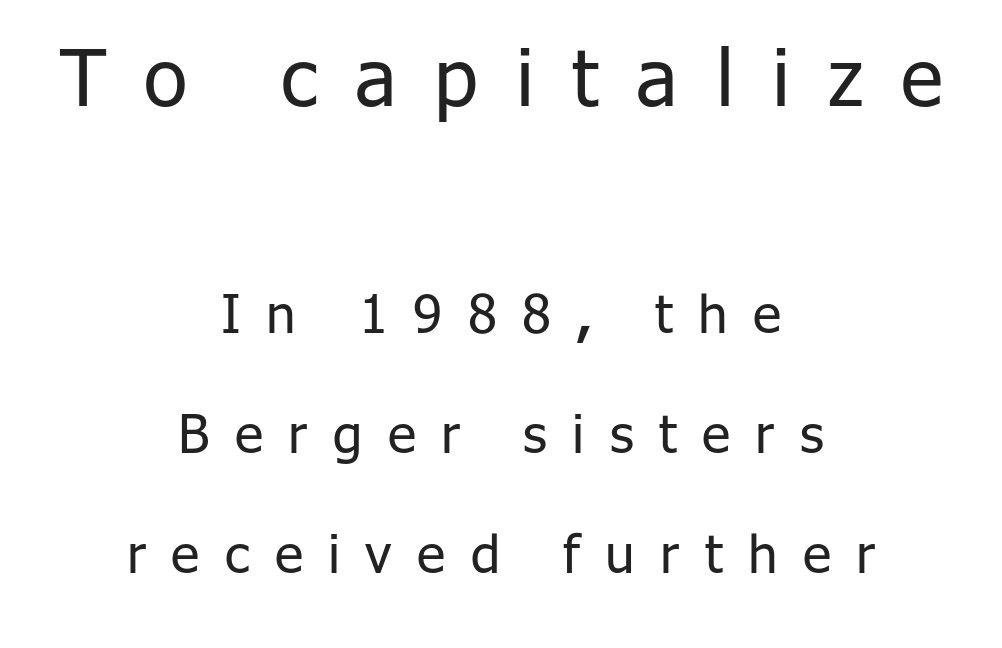
The image shows 79 px regular-weight sans-serif type, upright; set centered, loose line spacing (2.27x), unusually wide letter spacing (+0.48 em), not underlined; the first (top) block is 1.49x larger; low stroke contrast and a medium x-height.
